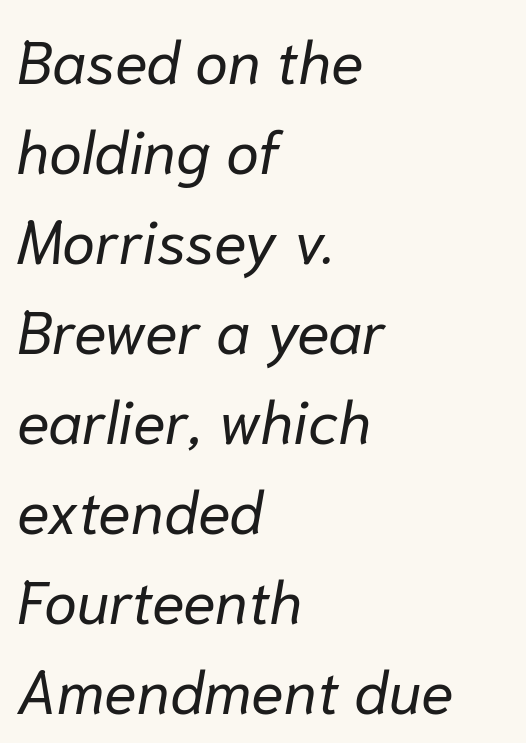
Q: Is the text bold? A: No.
Q: Is the text italic (slanted)? A: Yes, it leans right by about 10 degrees.
Q: Is the text underlined? A: No.
Q: How is the paragraph aligned? A: Left-aligned.
Q: Is the spacing between letters normal or unusually wide? A: Normal.
Q: Is the spacing between lines tight, normal or loose? A: Normal.
Q: Width (condensed, normal, or wide)? A: Normal.
Q: Stroke contrast? A: Low.
Q: x-height? A: Medium.
Q: Monospaced? A: No.
